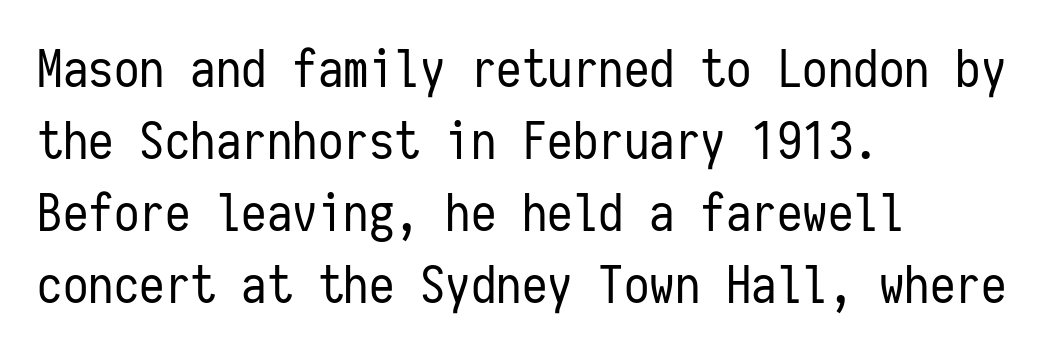
The image shows 51 px regular-weight, condensed sans-serif type, upright, monospaced; set left-aligned, normal line spacing (1.41x), normal letter spacing, not underlined; low stroke contrast and a medium x-height.
